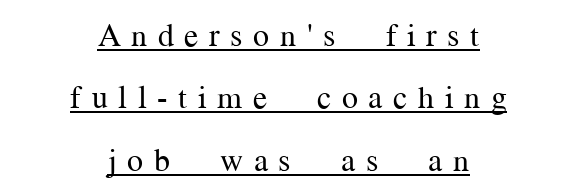
Q: Is the text bold? A: No.
Q: Is the text italic (slanted)? A: No, it is upright.
Q: Is the typeface a serif or a sans-serif typeface? A: Serif.
Q: Is the text underlined? A: Yes.
Q: How is the paragraph aligned? A: Centered.
Q: Is the spacing between letters normal or unusually wide? A: Unusually wide.
Q: Is the spacing between lines tight, normal or loose? A: Loose.
Q: Width (condensed, normal, or wide)? A: Normal.
Q: Stroke contrast? A: Medium.
Q: x-height? A: Medium.
Q: Monospaced? A: No.
